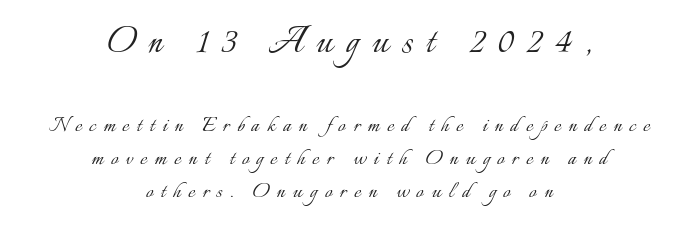
{"bold": "no", "weight": "light", "width": "normal", "stroke_contrast": "low", "x_height": "small", "monospaced": "no", "underline": "no", "align": "center", "line_spacing": "normal", "line_spacing_ratio": 1.28, "letter_spacing": "wide", "letter_spacing_em": 0.29, "larger_block": "first", "size_ratio": 1.73, "glyph_px": 45}
